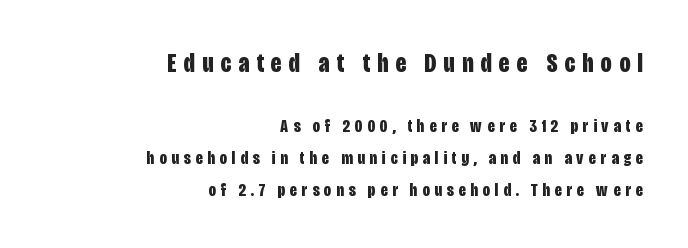
The image shows 27 px bold type, upright; set right-aligned, line spacing 1.77x, unusually wide letter spacing (+0.27 em), not underlined; the first (top) block is 1.5x larger.
